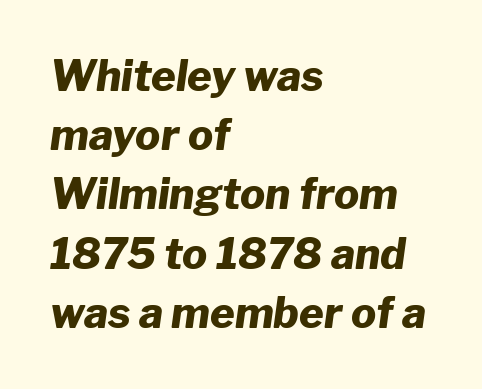
Letter spacing: default. Type without underlining. Short and long lines alike share a common starting point at left. Each letter keeps its own natural width here, so spacing adapts to shape. The rendering applies a slant to the glyphs. The face used here has the dense, thick strokes of a bold.
